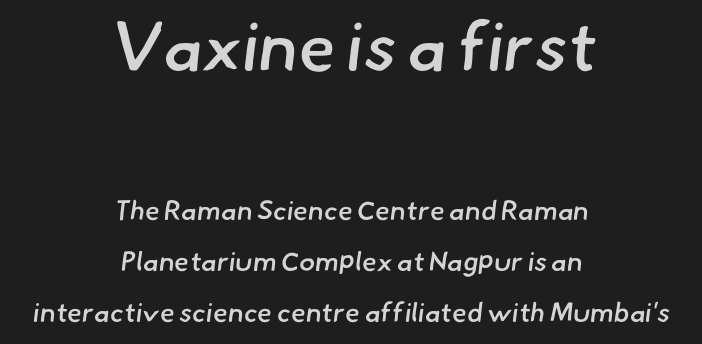
Q: Is the text bold? A: Semi-bold.
Q: Is the typeface a serif or a sans-serif typeface? A: Sans-serif.
Q: Is the text underlined? A: No.
Q: How is the paragraph aligned? A: Centered.
Q: Is the spacing between letters normal or unusually wide? A: Normal.
Q: Which block of text is set in a larger size, the first (top) or the second (bottom)? A: The first (top) one.
Q: Width (condensed, normal, or wide)? A: Normal.
Q: Stroke contrast? A: Low.
Q: x-height? A: Small.
Q: Monospaced? A: No.
